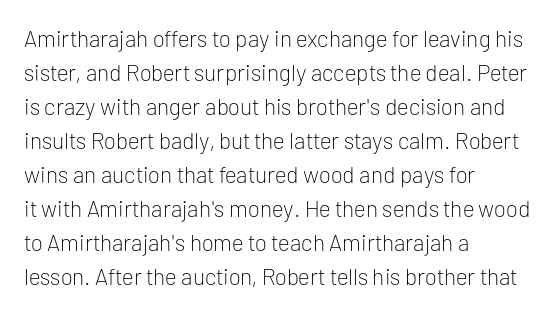
{"italic": "no", "bold": "no", "underline": "no", "align": "left", "line_spacing": "normal", "line_spacing_ratio": 1.48, "letter_spacing": "normal", "letter_spacing_em": 0.0, "glyph_px": 23}
